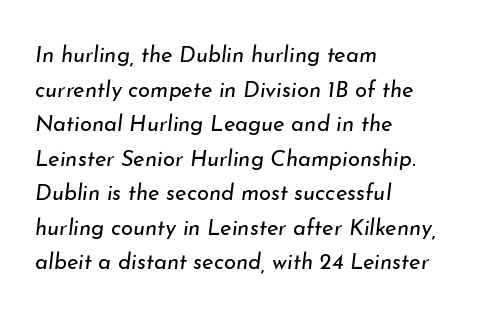
Honestly, the letter spacing is just normal — you wouldn't notice it. Slant detected: the letters are inclined. This is not heavy type; no bold has been used. One-word summary of the alignment: left. Honestly, the row spacing looks completely unremarkable.
